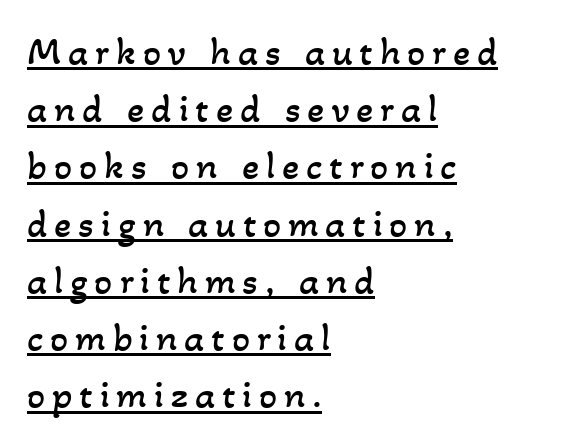
The image shows 40 px regular-weight type; set left-aligned, normal line spacing (1.43x), underlined; low stroke contrast and a small x-height.
